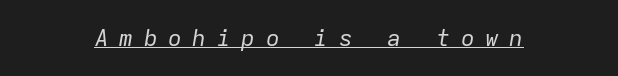
{"italic": "yes", "lean": "right", "slant_degrees": 9, "bold": "no", "underline": "yes", "align": "center", "letter_spacing": "wide", "letter_spacing_em": 0.46, "glyph_px": 23}
